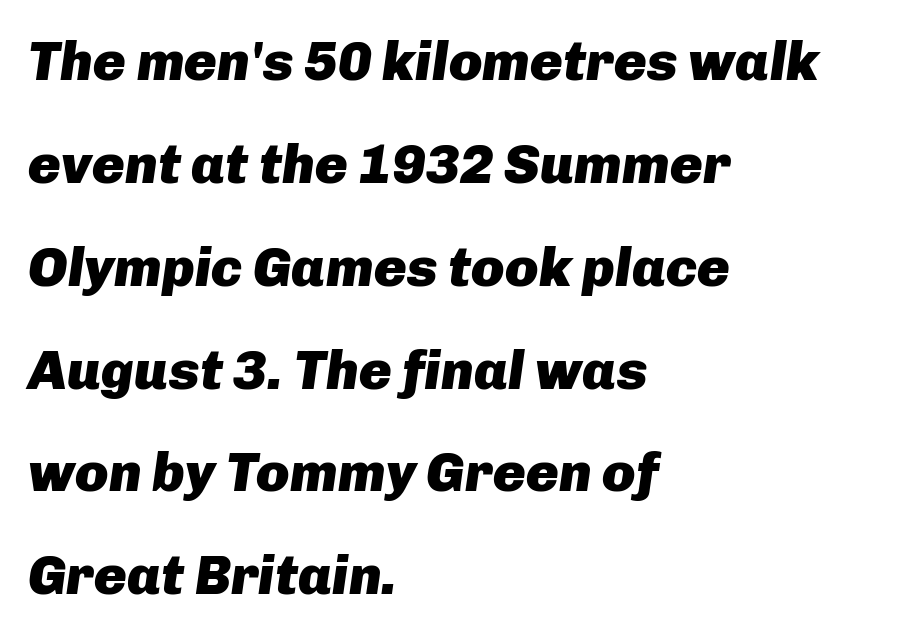
Q: Is the text bold? A: Yes.
Q: Is the text italic (slanted)? A: Yes, it leans right by about 8 degrees.
Q: Is the text underlined? A: No.
Q: How is the paragraph aligned? A: Left-aligned.
Q: Is the spacing between letters normal or unusually wide? A: Normal.
Q: Width (condensed, normal, or wide)? A: Normal.
Q: Stroke contrast? A: Low.
Q: x-height? A: Medium.
Q: Monospaced? A: No.
